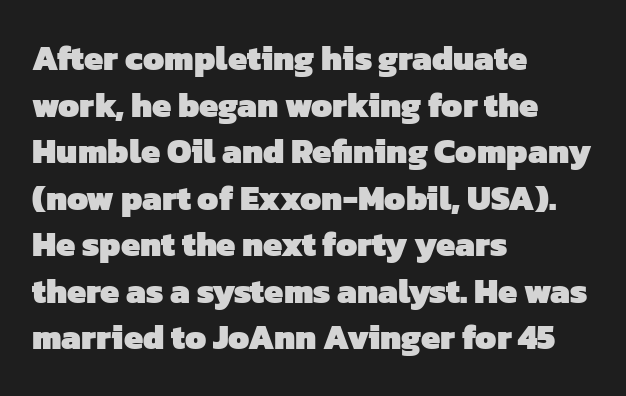
The image shows 34 px heavy sans-serif type; set left-aligned, normal line spacing (1.37x), normal letter spacing, not underlined; low stroke contrast and a medium x-height.
